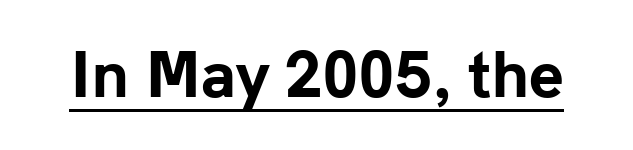
A typographer would call this underscored text. The face used here is rendered with its standard letterfit. The font's upright variant was chosen for this text. Students, this is bold: see how much ink each stroke carries. Is this a sans? Yes — the strokes have no serifs.
